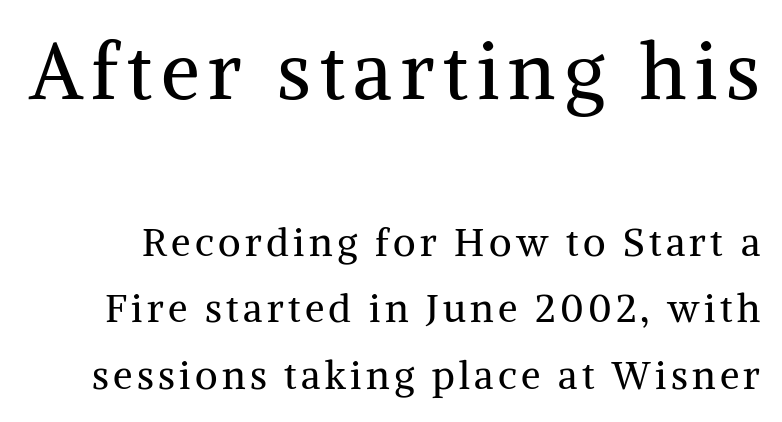
The image shows 78 px regular-weight serif type, upright; set normal line spacing (1.7x), not underlined; the first (top) block is 2.0x larger; medium stroke contrast and a medium x-height.
